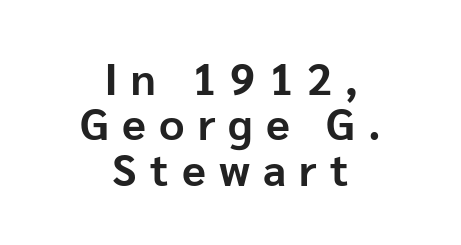
Its strokes are broad and dark, the hallmark of bold type. Students, observe: this is what under-led, compact text looks like. In CSS terms this would be text-align: center. A typesetter would call this heavily tracked-out type. The space beneath each line is pristine and unruled.
